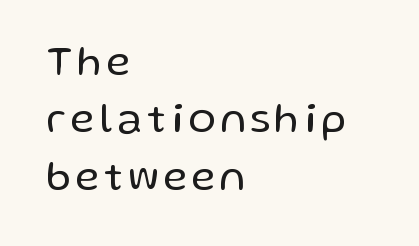
The image shows 41 px regular-weight sans-serif type, upright; set left-aligned, normal line spacing (1.4x), not underlined; low stroke contrast and a medium x-height.
